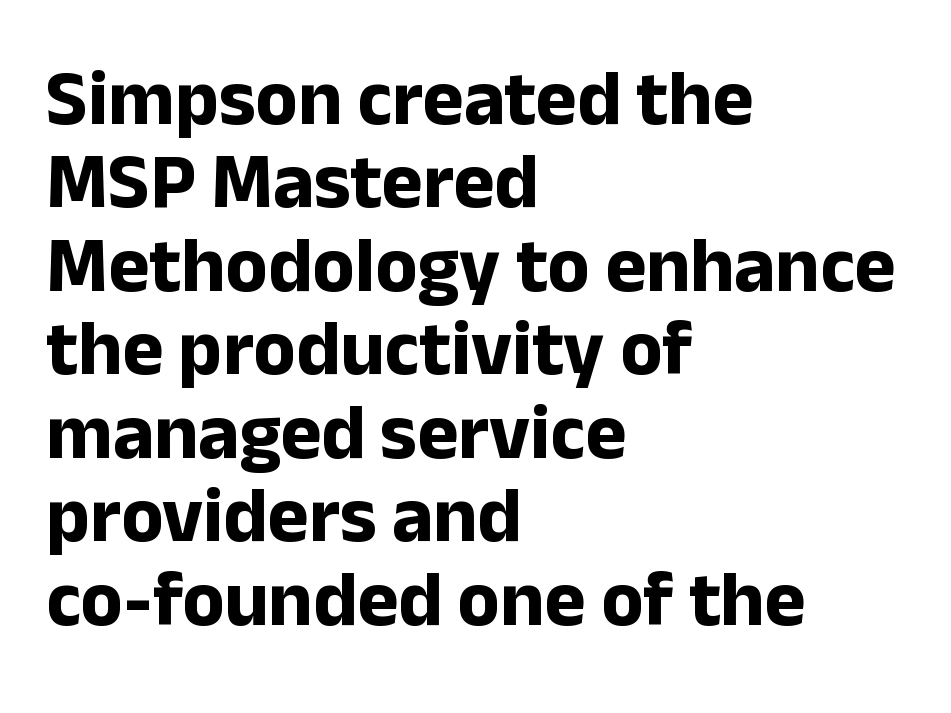
The image shows 78 px bold sans-serif type, upright; set left-aligned, tight line spacing (1.07x), normal letter spacing, not underlined; low stroke contrast and a medium x-height.
